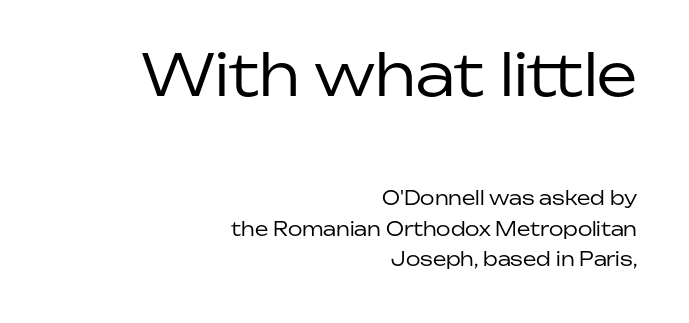
The image shows 57 px regular-weight sans-serif type, upright; set right-aligned, normal line spacing (1.62x), normal letter spacing, not underlined; the first (top) block is 3.0x larger; low stroke contrast and a medium x-height.
